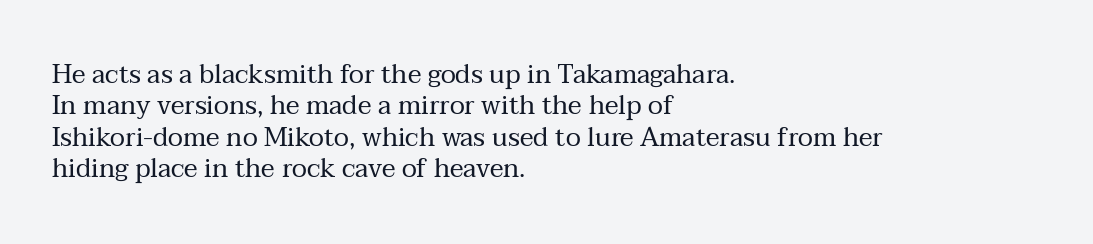
The image shows 26 px text type, upright; set left-aligned, line spacing 1.21x, normal letter spacing, not underlined.
